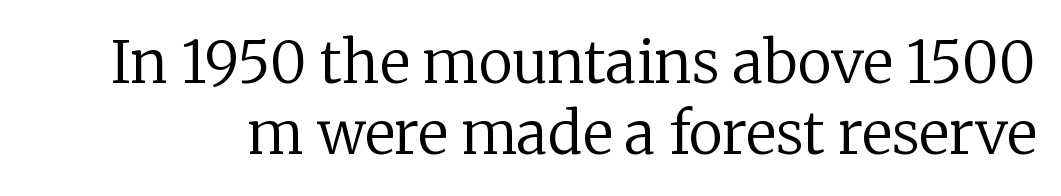
The image shows 58 px regular-weight serif type, upright; set line spacing 1.23x, normal letter spacing, not underlined; low stroke contrast and a medium x-height.
